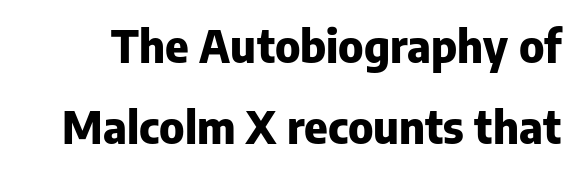
The image shows 45 px heavy sans-serif type, upright; set line spacing 1.79x, normal letter spacing, not underlined; low stroke contrast and a medium x-height.
